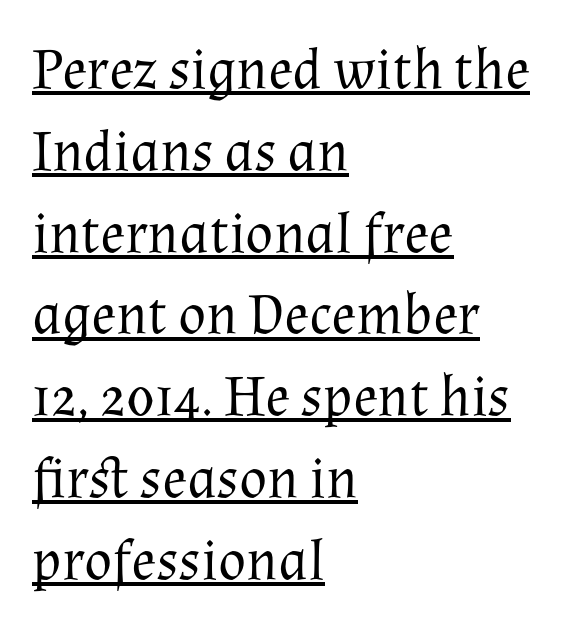
This sample keeps an unexceptional amount of space between lines. Layout note: lines flush left. Spacing verdict: proportional, widths tailored to each character. The rendering uses the underline text-decoration.
